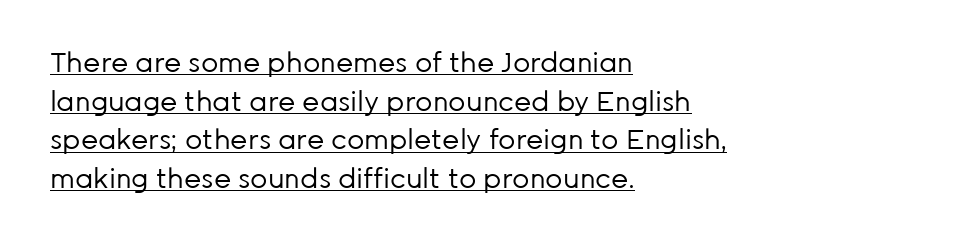
Q: Is the text bold? A: No.
Q: Is the text italic (slanted)? A: No, it is upright.
Q: Is the text underlined? A: Yes.
Q: How is the paragraph aligned? A: Left-aligned.
Q: Is the spacing between letters normal or unusually wide? A: Normal.
Q: Is the spacing between lines tight, normal or loose? A: Normal.
